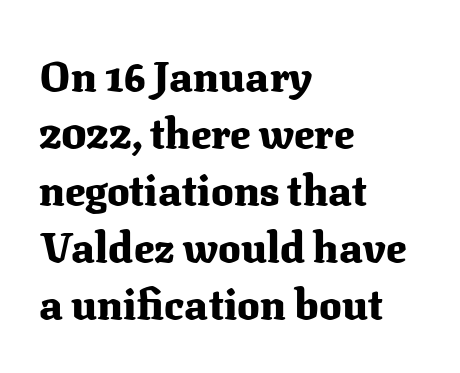
The letterforms sit shoulder to shoulder at normal distance. Is there much room between lines? A standard amount, neither cramped nor airy. A bare baseline throughout the passage. Is this a fixed-width face? No — the glyphs have proportional, varying widths. A typesetter would label this face a serif.
